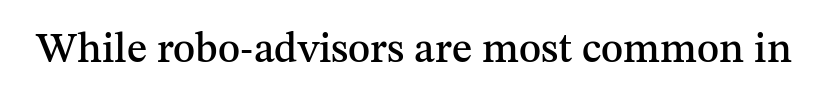
The image shows 42 px serif type, upright; set normal letter spacing, not underlined; medium stroke contrast and a medium x-height.
